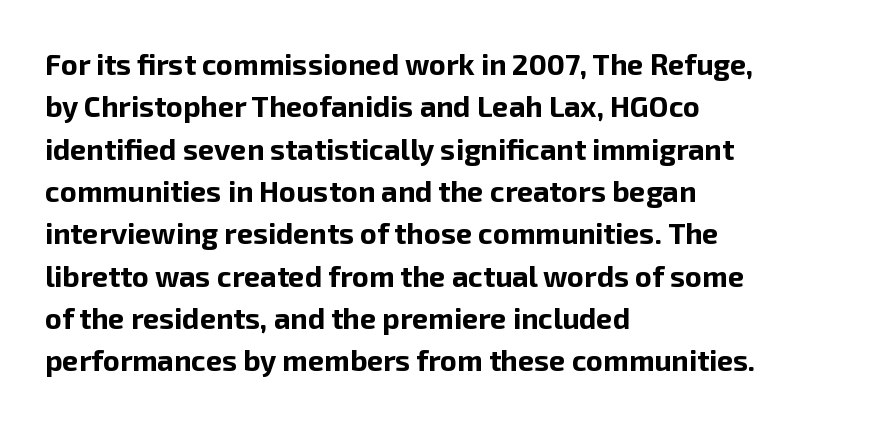
The image shows 29 px bold sans-serif type, upright; set left-aligned, normal line spacing (1.46x), normal letter spacing, not underlined; low stroke contrast and a medium x-height.
